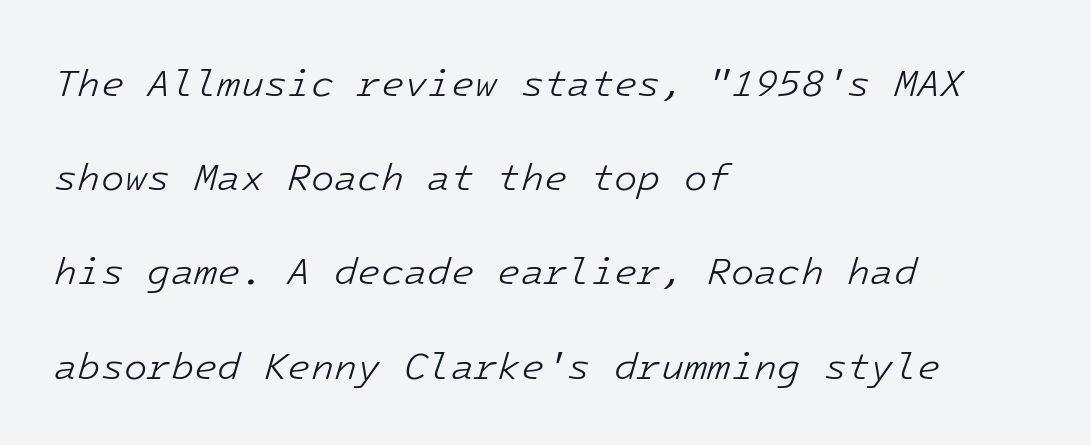
The letters march in equal steps, a hallmark of fixed-pitch type. Stroke mass is kept to a normal reading level or below. Letter spacing: default. Rendered with sloped, italic letterforms. A bare baseline throughout the passage. Summary of vertical rhythm: relaxed, with wide interline spacing.
